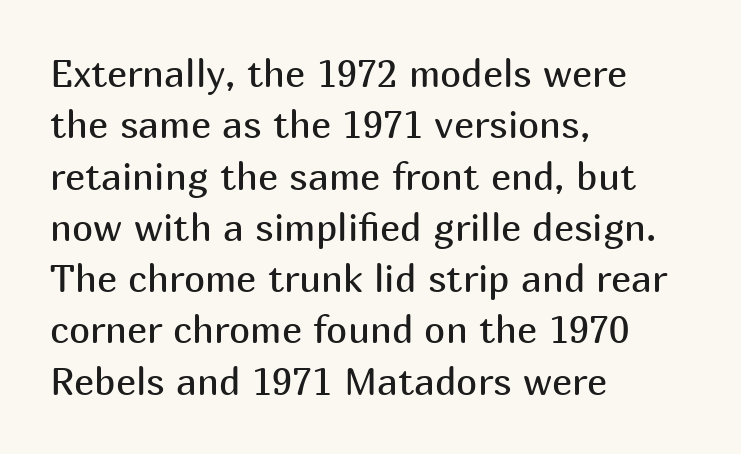
Q: Is the text bold? A: No.
Q: Is the text italic (slanted)? A: No, it is upright.
Q: Is the typeface a serif or a sans-serif typeface? A: Sans-serif.
Q: Is the text underlined? A: No.
Q: How is the paragraph aligned? A: Left-aligned.
Q: Is the spacing between letters normal or unusually wide? A: Normal.
Q: Is the spacing between lines tight, normal or loose? A: Normal.
Q: Width (condensed, normal, or wide)? A: Normal.
Q: Stroke contrast? A: Medium.
Q: x-height? A: Medium.
Q: Monospaced? A: No.
